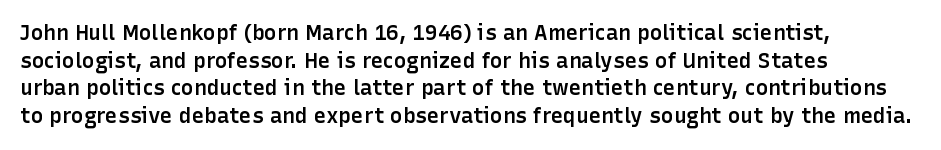
These words are printed semibold, heavier than regular yet not bold. Does the lettering tilt? It doesn't — this is upright. The area under the type is left untouched. Alignment: flush left.
